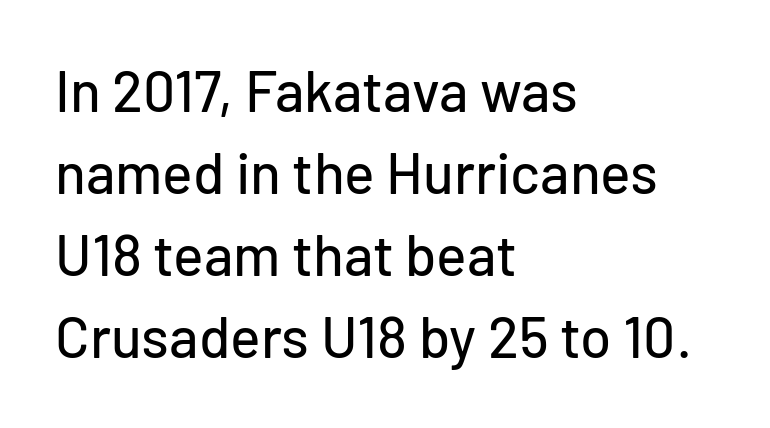
The image shows 57 px sans-serif type, upright; set left-aligned, normal line spacing (1.44x), normal letter spacing, not underlined; low stroke contrast and a medium x-height.
